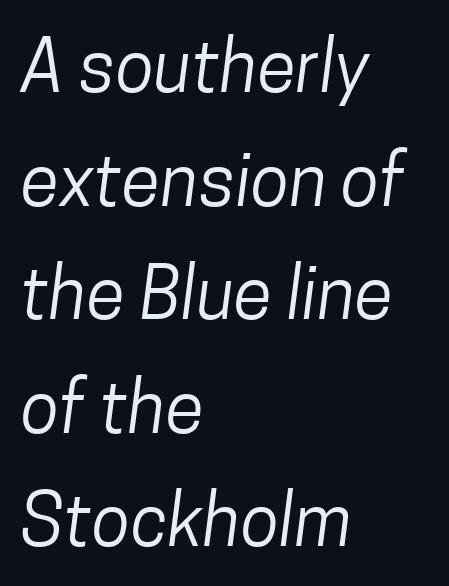
Q: Is the text bold? A: No.
Q: Is the typeface a serif or a sans-serif typeface? A: Sans-serif.
Q: Is the text underlined? A: No.
Q: How is the paragraph aligned? A: Left-aligned.
Q: Is the spacing between letters normal or unusually wide? A: Normal.
Q: Is the spacing between lines tight, normal or loose? A: Normal.
Q: Width (condensed, normal, or wide)? A: Condensed.
Q: Stroke contrast? A: Low.
Q: x-height? A: Medium.
Q: Monospaced? A: No.
